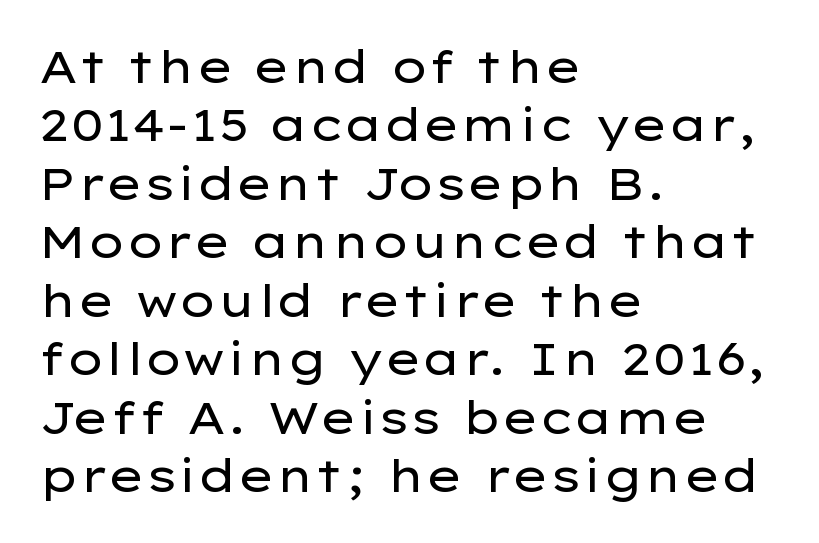
{"serif": "no", "italic": "no", "bold": "no", "weight": "regular", "width": "wide", "stroke_contrast": "low", "x_height": "medium", "monospaced": "no", "underline": "no", "align": "left", "line_spacing": "normal", "line_spacing_ratio": 1.3, "letter_spacing": "normal", "letter_spacing_em": 0.0, "glyph_px": 45}
